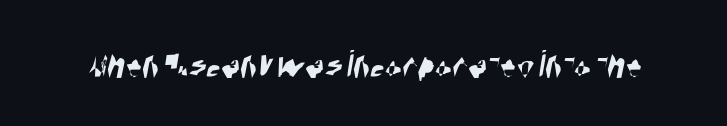
Q: Is the typeface a serif or a sans-serif typeface? A: Sans-serif.
Q: Is the text underlined? A: No.
Q: Is the spacing between letters normal or unusually wide? A: Normal.
Q: Width (condensed, normal, or wide)? A: Condensed.
Q: Stroke contrast? A: High.
Q: x-height? A: Large.
Q: Monospaced? A: No.
